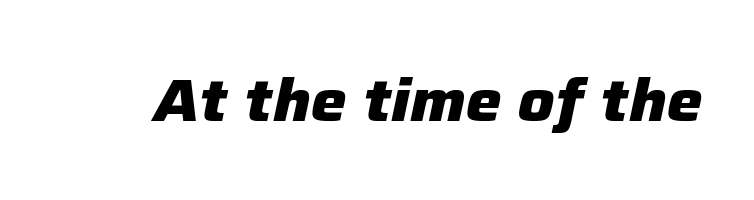
Q: Is the text bold? A: Yes.
Q: Is the text italic (slanted)? A: Yes, it leans right by about 12 degrees.
Q: Is the text underlined? A: No.
Q: Is the spacing between letters normal or unusually wide? A: Normal.
Q: Width (condensed, normal, or wide)? A: Normal.
Q: Stroke contrast? A: Low.
Q: x-height? A: Medium.
Q: Monospaced? A: No.
